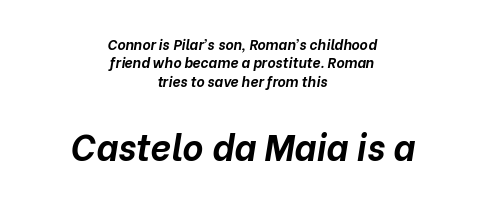
Q: Is the text bold? A: Yes.
Q: Is the text italic (slanted)? A: Yes, it leans right by about 10 degrees.
Q: Is the text underlined? A: No.
Q: How is the paragraph aligned? A: Centered.
Q: Is the spacing between letters normal or unusually wide? A: Normal.
Q: Is the spacing between lines tight, normal or loose? A: Normal.
Q: Which block of text is set in a larger size, the first (top) or the second (bottom)? A: The second (bottom) one.
Q: Width (condensed, normal, or wide)? A: Normal.
Q: Stroke contrast? A: Low.
Q: x-height? A: Medium.
Q: Monospaced? A: No.
